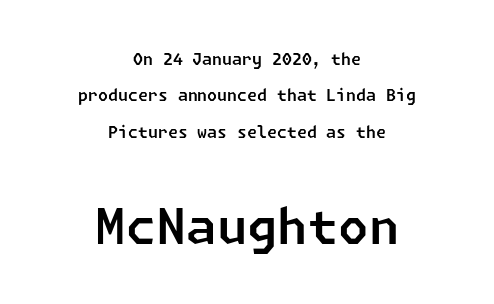
Q: Is the typeface a serif or a sans-serif typeface? A: Sans-serif.
Q: Is the text underlined? A: No.
Q: How is the paragraph aligned? A: Centered.
Q: Is the spacing between letters normal or unusually wide? A: Normal.
Q: Is the spacing between lines tight, normal or loose? A: Loose.
Q: Which block of text is set in a larger size, the first (top) or the second (bottom)? A: The second (bottom) one.
Q: Width (condensed, normal, or wide)? A: Normal.
Q: Stroke contrast? A: Low.
Q: x-height? A: Medium.
